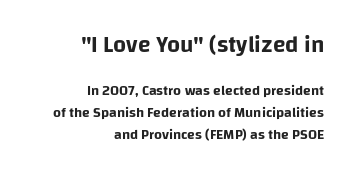
The image shows 23 px text type, upright; set right-aligned, normal line spacing (1.56x), normal letter spacing, not underlined; the first (top) block is 1.64x larger.
